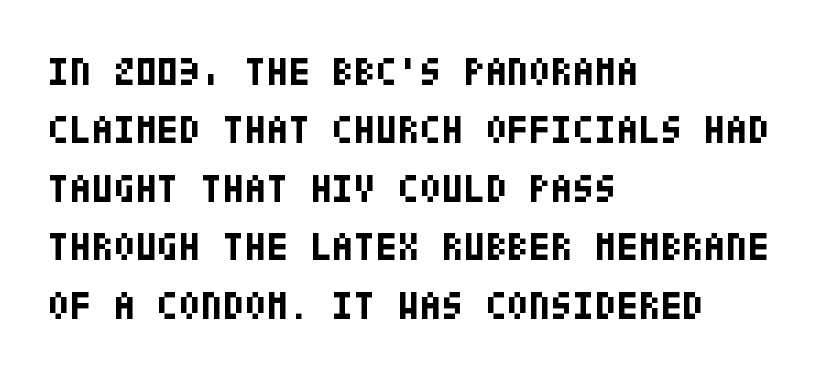
Q: Is the text bold? A: Yes.
Q: Is the text italic (slanted)? A: No, it is upright.
Q: Is the typeface a serif or a sans-serif typeface? A: Sans-serif.
Q: Is the text underlined? A: No.
Q: How is the paragraph aligned? A: Left-aligned.
Q: Is the spacing between letters normal or unusually wide? A: Normal.
Q: Is the spacing between lines tight, normal or loose? A: Normal.
Q: Width (condensed, normal, or wide)? A: Condensed.
Q: Stroke contrast? A: Low.
Q: x-height? A: Large.
